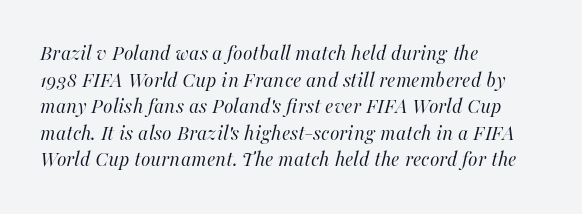
Emphasis-style slanted type is in use. In CSS terms this would be text-align: left. This rendering features lettering with no underline. Each word holds together tightly as a unit, with standard inter-letter gaps. Weight: regular or lighter.
